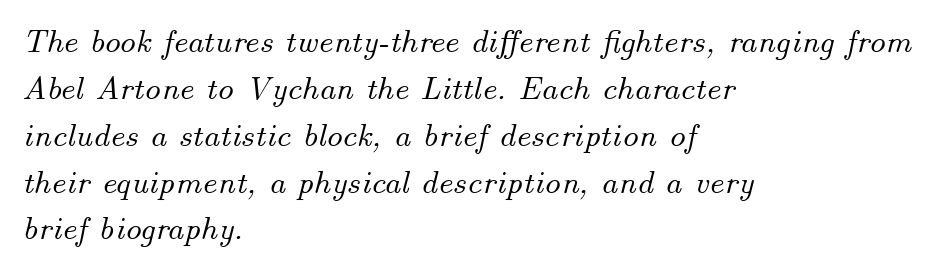
Q: Is the text italic (slanted)? A: Yes, it leans right by about 14 degrees.
Q: Is the text underlined? A: No.
Q: How is the paragraph aligned? A: Left-aligned.
Q: Is the spacing between letters normal or unusually wide? A: Normal.
Q: Is the spacing between lines tight, normal or loose? A: Normal.
Q: Width (condensed, normal, or wide)? A: Normal.
Q: Stroke contrast? A: Medium.
Q: x-height? A: Small.
Q: Monospaced? A: No.
